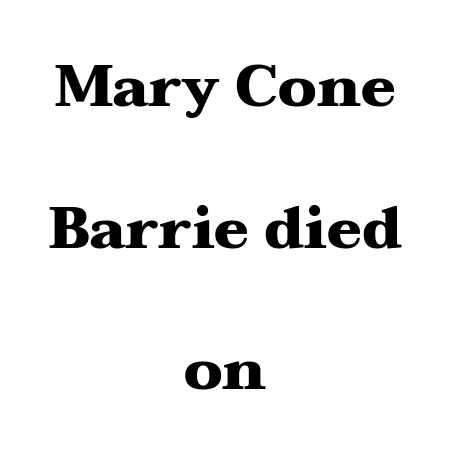
Tracking here is standard; glyphs follow each other at the usual distance. The font's upright variant was chosen for this text. The rendering uses a large line-height, opening up the rows. A serif font was chosen for this passage. I'd describe the lettering as bold — thick and assertive. This rendering uses center alignment, leaving both contours irregular but symmetric.
